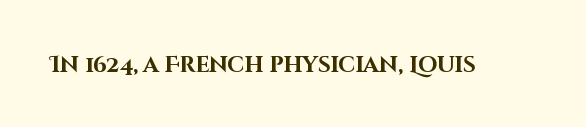
Short note: letters normally spaced. Words float on clear page, feet unadorned. The letters stand upright; this is a roman face. Heavy, bold letterforms.
